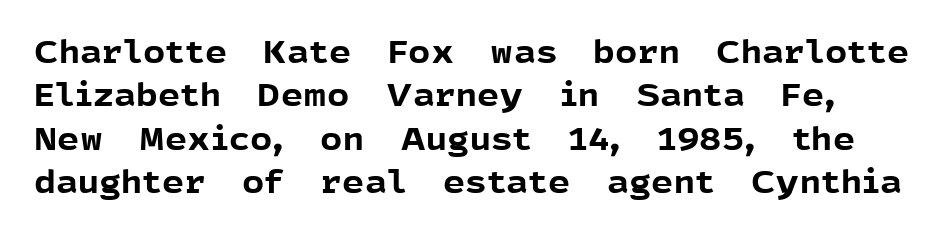
The image shows 31 px bold sans-serif type, upright; set normal line spacing (1.4x), normal letter spacing, not underlined; a medium x-height.
